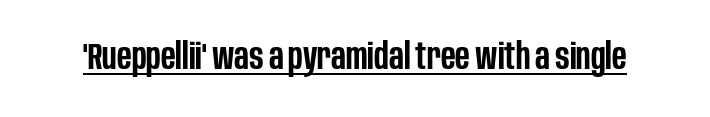
The image shows 37 px semibold, condensed sans-serif type, upright; set normal letter spacing, underlined; low stroke contrast and a large x-height.
